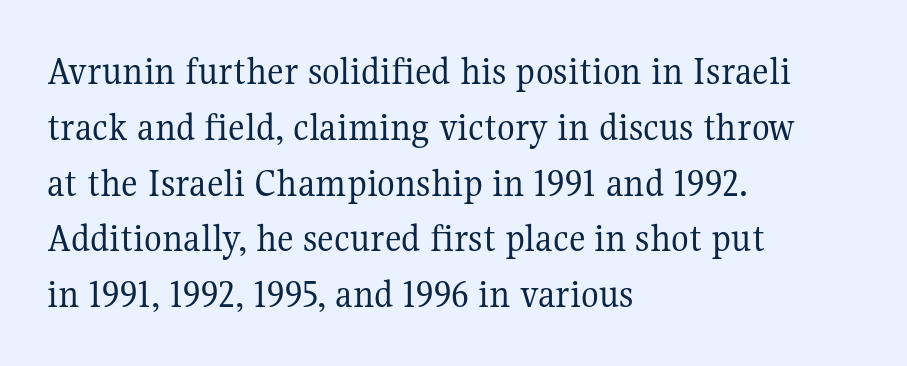
Q: Is the text bold? A: No.
Q: Is the text italic (slanted)? A: No, it is upright.
Q: Is the typeface a serif or a sans-serif typeface? A: Serif.
Q: Is the text underlined? A: No.
Q: How is the paragraph aligned? A: Left-aligned.
Q: Is the spacing between letters normal or unusually wide? A: Normal.
Q: Is the spacing between lines tight, normal or loose? A: Normal.
Q: Width (condensed, normal, or wide)? A: Normal.
Q: Stroke contrast? A: Medium.
Q: x-height? A: Medium.
Q: Monospaced? A: No.
